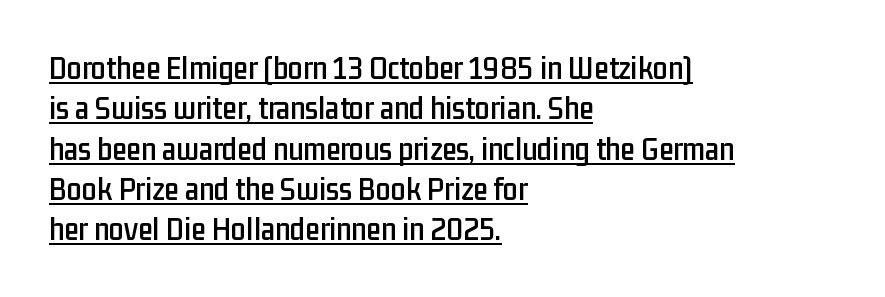
The image shows 33 px condensed sans-serif type, upright; set left-aligned, line spacing 1.22x, normal letter spacing, underlined; low stroke contrast and a medium x-height.
